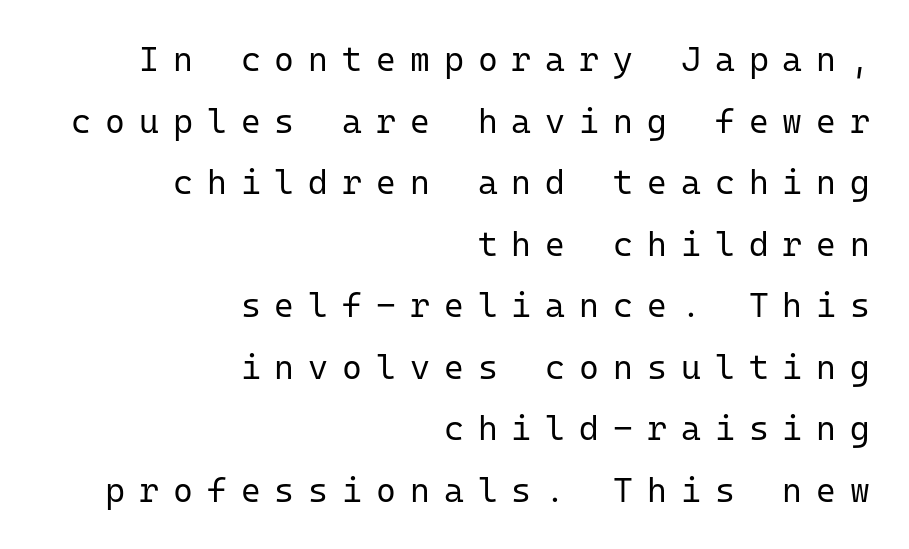
The image shows 34 px regular-weight sans-serif type, upright, monospaced; set right-aligned, line spacing 1.81x, unusually wide letter spacing (+0.41 em), not underlined; low stroke contrast and a medium x-height.
